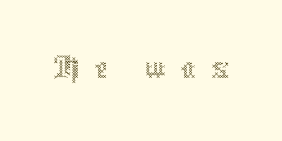
Character widths vary here, with narrow letters taking less room than wide ones. The space beneath each line is pristine and unruled. The font sits on the lighter half of the weight spectrum, regular included. Letter spacing: wide.
